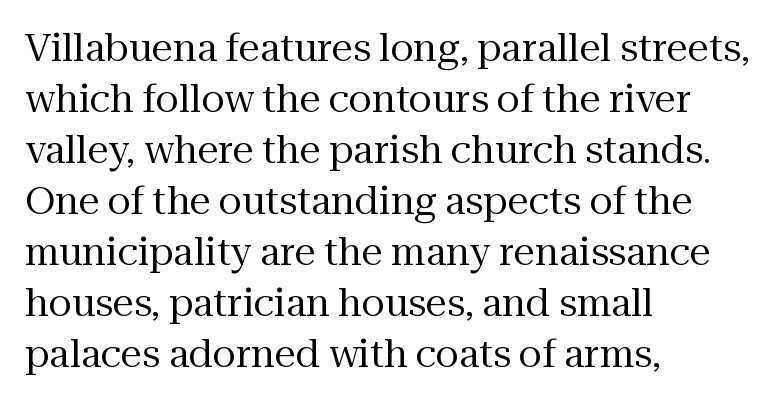
No chunkiness to these letters — they're not bold. Posture: upright roman. This sample uses plain, unmodified letter spacing. Character widths vary here, with narrow letters taking less room than wide ones. Glance below the letters and you will spot only blank space. Horizontally, the lines are justified to the leading edge only.
